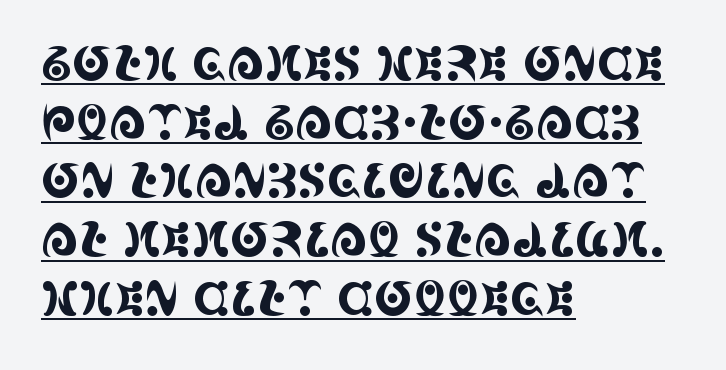
Q: Is the text italic (slanted)? A: No, it is upright.
Q: Is the typeface a serif or a sans-serif typeface? A: Serif.
Q: Is the text underlined? A: Yes.
Q: How is the paragraph aligned? A: Left-aligned.
Q: Is the spacing between letters normal or unusually wide? A: Normal.
Q: Is the spacing between lines tight, normal or loose? A: Normal.
Q: Width (condensed, normal, or wide)? A: Condensed.
Q: x-height? A: Large.
Q: Monospaced? A: No.
